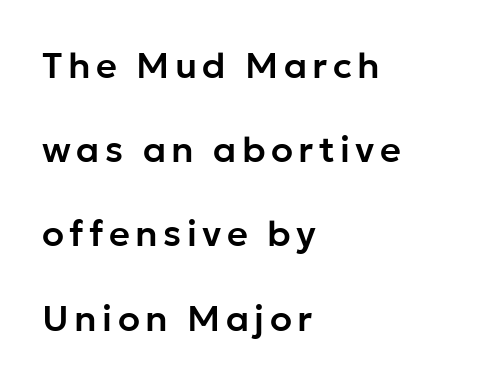
These lines stack with their left ends in a neat column. Rendered with straight, roman letterforms. Each letter's strokes conclude bluntly, with no projecting serifs. Notice the wide empty band between every row — that's loose leading. Has an underline been added? It has not.
